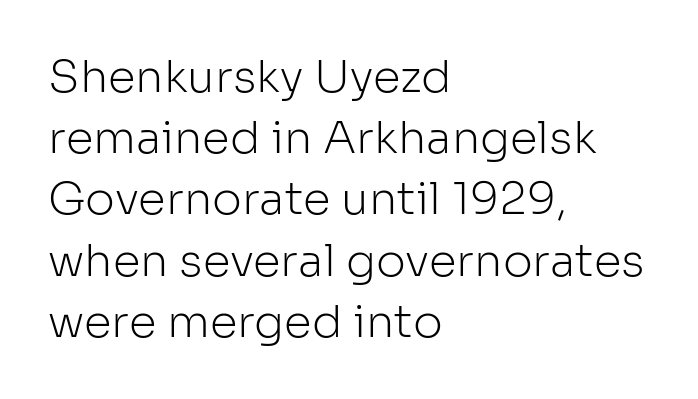
The image shows 45 px light sans-serif type, upright; set left-aligned, normal line spacing (1.36x), normal letter spacing, not underlined; low stroke contrast and a medium x-height.
